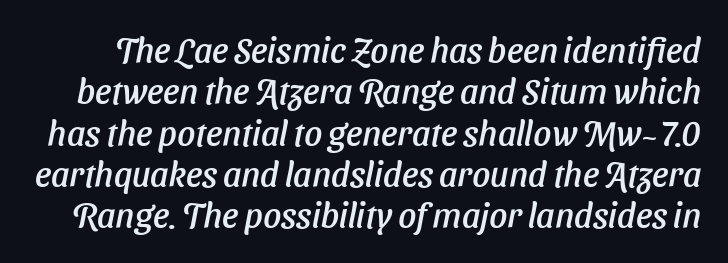
Each row of text sits above clean, open space. Proportional: the letters do not fall into vertical columns. The gaps between neighbouring characters are ordinary and unremarkable.
